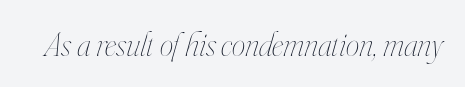
{"italic": "yes", "lean": "right", "slant_degrees": 16, "bold": "no", "weight": "thin", "width": "condensed", "stroke_contrast": "high", "x_height": "small", "monospaced": "no", "underline": "no", "letter_spacing": "normal", "letter_spacing_em": 0.0, "glyph_px": 34}
